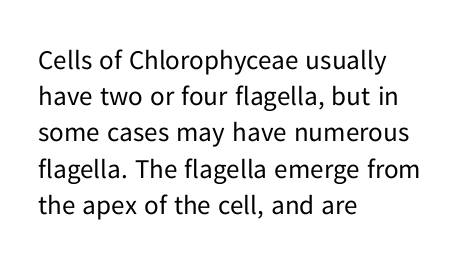
{"italic": "no", "bold": "no", "underline": "no", "align": "left", "line_spacing": "normal", "line_spacing_ratio": 1.34, "letter_spacing": "normal", "letter_spacing_em": 0.0, "glyph_px": 27}
